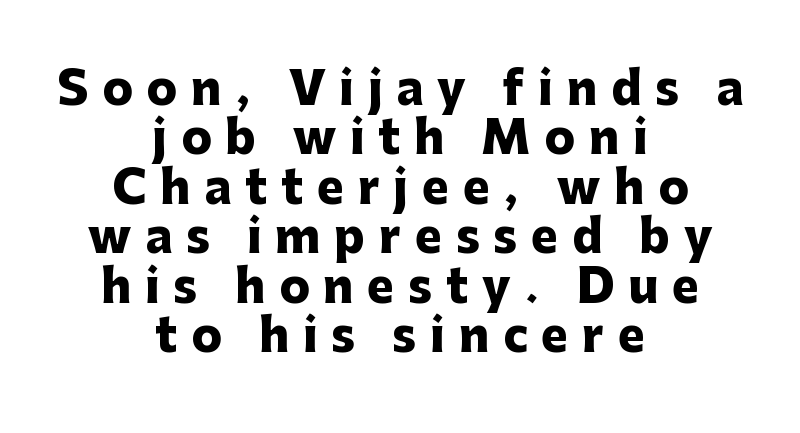
{"serif": "no", "italic": "no", "bold": "yes", "weight": "heavy", "width": "normal", "stroke_contrast": "low", "x_height": "medium", "monospaced": "no", "underline": "no", "align": "center", "line_spacing": "tight", "line_spacing_ratio": 1.1, "letter_spacing": "wide", "letter_spacing_em": 0.31, "glyph_px": 45}
